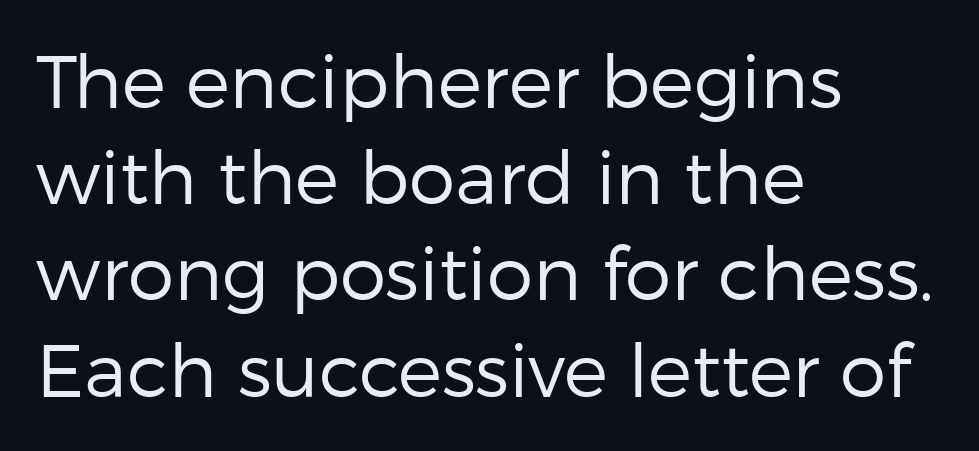
Q: Is the text bold? A: No.
Q: Is the text italic (slanted)? A: No, it is upright.
Q: Is the typeface a serif or a sans-serif typeface? A: Sans-serif.
Q: Is the text underlined? A: No.
Q: How is the paragraph aligned? A: Left-aligned.
Q: Is the spacing between letters normal or unusually wide? A: Normal.
Q: Is the spacing between lines tight, normal or loose? A: Normal.
Q: Width (condensed, normal, or wide)? A: Normal.
Q: Stroke contrast? A: Low.
Q: x-height? A: Medium.
Q: Monospaced? A: No.
